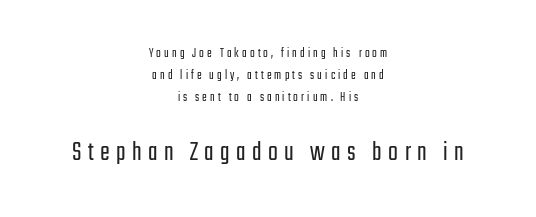
The image shows 29 px light, condensed sans-serif type, upright; set centered, normal line spacing (1.56x), unusually wide letter spacing (+0.22 em), not underlined; the second (bottom) block is 2.07x larger; low stroke contrast and a medium x-height.
